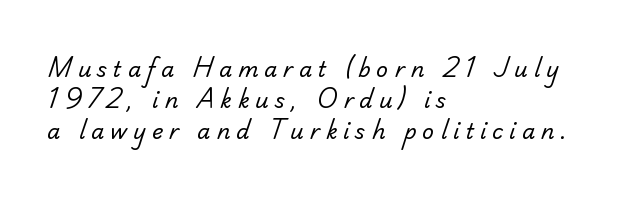
Q: Is the text bold? A: No.
Q: Is the text underlined? A: No.
Q: How is the paragraph aligned? A: Left-aligned.
Q: Is the spacing between letters normal or unusually wide? A: Unusually wide.
Q: Is the spacing between lines tight, normal or loose? A: Normal.
